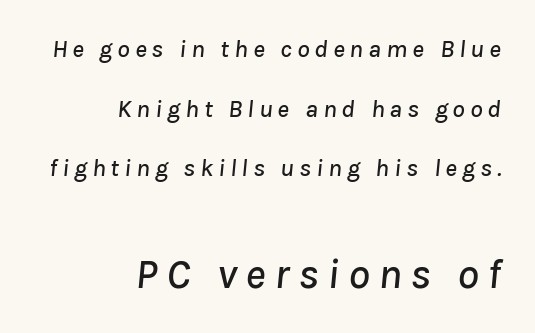
{"italic": "yes", "lean": "right", "slant_degrees": 8, "width": "normal", "stroke_contrast": "low", "x_height": "medium", "monospaced": "no", "underline": "no", "align": "right", "line_spacing": "loose", "line_spacing_ratio": 2.39, "letter_spacing": "wide", "letter_spacing_em": 0.2, "larger_block": "second", "size_ratio": 1.72, "glyph_px": 43}
